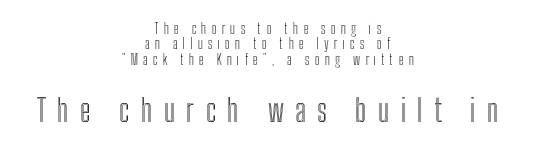
Q: Is the text italic (slanted)? A: No, it is upright.
Q: Is the text underlined? A: No.
Q: How is the paragraph aligned? A: Centered.
Q: Is the spacing between letters normal or unusually wide? A: Unusually wide.
Q: Is the spacing between lines tight, normal or loose? A: Tight.
Q: Which block of text is set in a larger size, the first (top) or the second (bottom)? A: The second (bottom) one.
Q: Width (condensed, normal, or wide)? A: Condensed.
Q: x-height? A: Medium.
Q: Monospaced? A: No.
